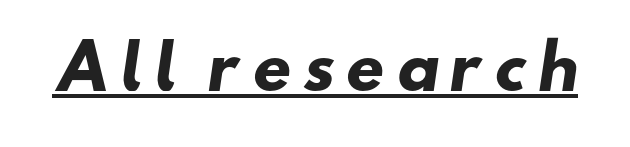
Q: Is the text bold? A: Yes.
Q: Is the typeface a serif or a sans-serif typeface? A: Sans-serif.
Q: Is the text underlined? A: Yes.
Q: Width (condensed, normal, or wide)? A: Wide.
Q: Stroke contrast? A: Low.
Q: x-height? A: Small.
Q: Monospaced? A: No.
